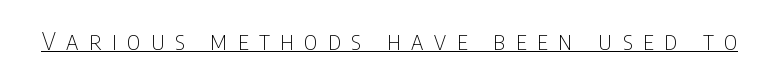
Stem width sits at or under what a default text font uses. Characters follow at a spacing far wider than the type designer built in. Students, observe the line beneath the letters — that is underlining. Ascenders rise straight up at ninety degrees.
